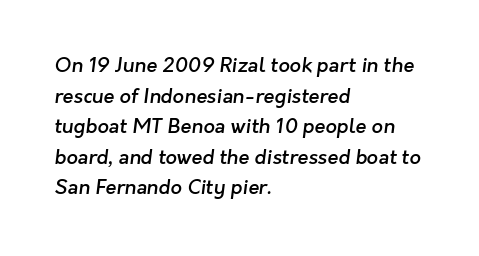
{"bold": "semi", "underline": "no", "align": "left", "line_spacing": "normal", "line_spacing_ratio": 1.53, "letter_spacing": "normal", "letter_spacing_em": 0.0, "glyph_px": 20}
